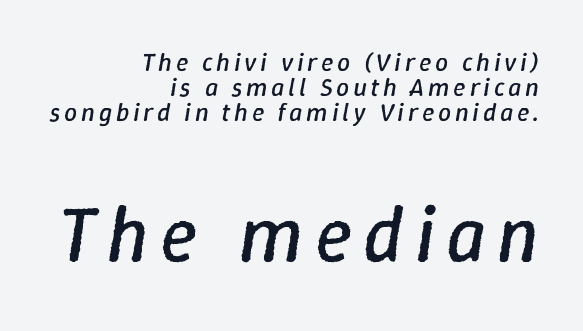
This sample trades vertical openness for compactness between lines. Layout note: lines flush right. Compared with ordinary roman type, these characters are visibly tilted. The letters advance in unequal steps, a hallmark of proportional type. The space beneath each line is pristine and unruled. Stroke mass is kept to a normal reading level or below.
